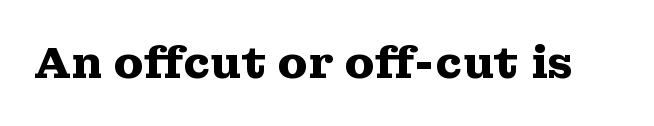
It's the straight-up-and-down kind of type. Serif or sans? Serif — the stroke terminals have little feet. Stroke thickness is high; the sample reads as a true bold. The tracking reads as untouched default to a designer's eye. These lines are rendered in a variable-pitch font.
